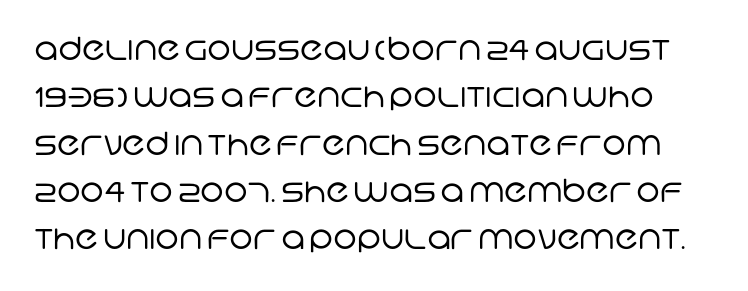
{"serif": "no", "bold": "no", "weight": "regular", "width": "normal", "stroke_contrast": "low", "x_height": "large", "monospaced": "no", "underline": "no", "line_spacing": "normal", "line_spacing_ratio": 1.48, "letter_spacing": "normal", "letter_spacing_em": 0.0, "glyph_px": 32}
